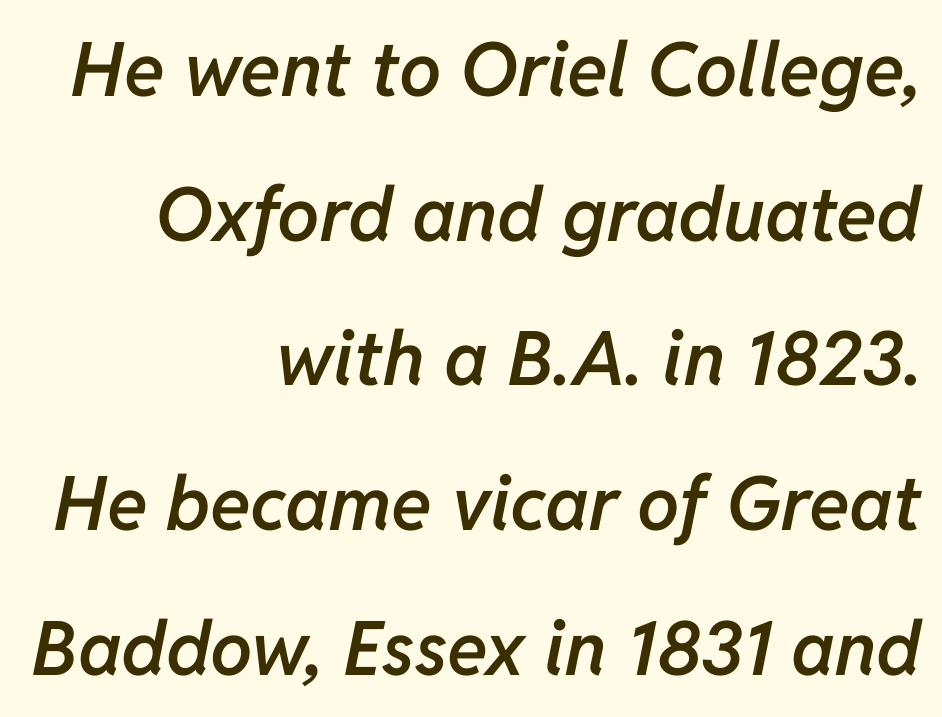
The image shows 75 px semibold type, italic (leaning right); set right-aligned, loose line spacing (1.93x), normal letter spacing, not underlined; low stroke contrast and a medium x-height.
